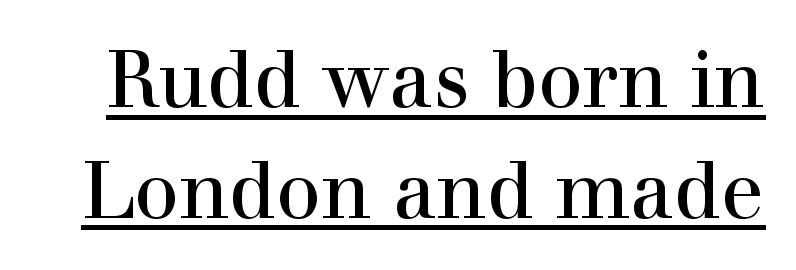
The image shows 79 px serif type, upright; set normal line spacing (1.4x), normal letter spacing, underlined; a medium x-height.
